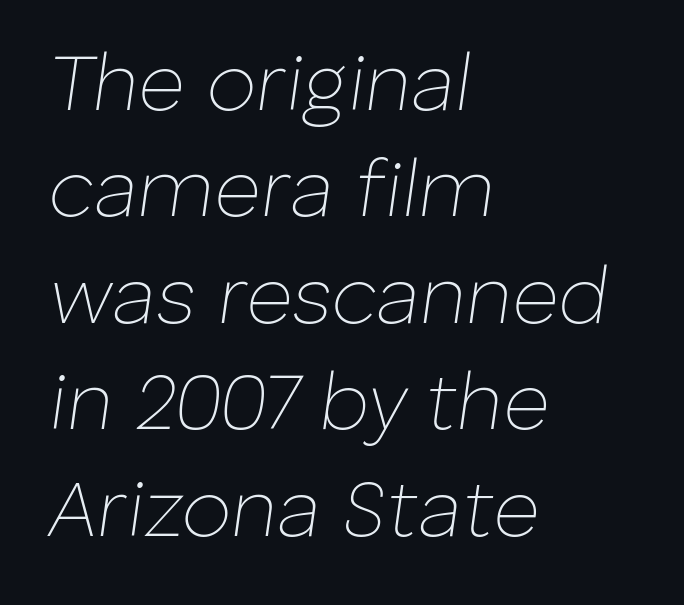
The image shows 80 px thin type, italic (leaning right); set left-aligned, normal line spacing (1.33x), normal letter spacing, not underlined; low stroke contrast and a medium x-height.
